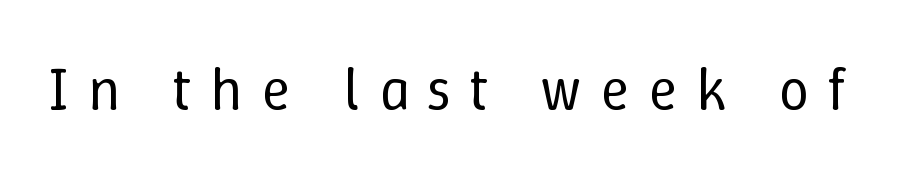
{"italic": "no", "bold": "no", "weight": "regular", "width": "normal", "stroke_contrast": "low", "x_height": "medium", "monospaced": "no", "underline": "no", "letter_spacing": "wide", "letter_spacing_em": 0.3, "glyph_px": 61}
